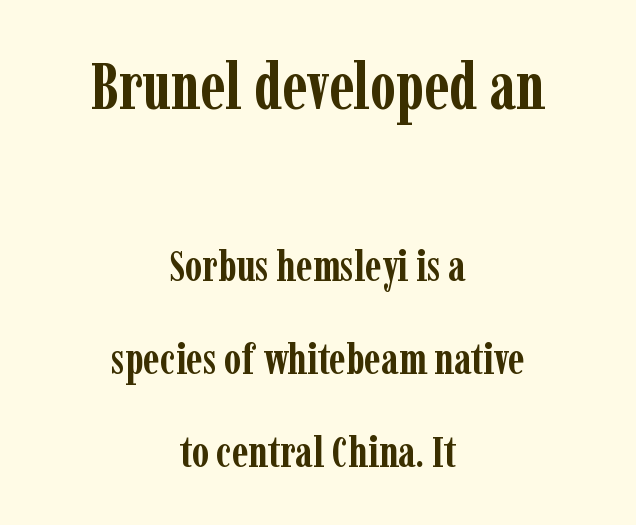
Heavy, bold letterforms. Between these two stacked blocks, the higher one wins on size. Designer's note — italics off, roman on. Descender tails drop into unmarked territory. Each new line begins a long way beneath the previous one. The rendering uses natural spacing where letterforms have individual widths.
